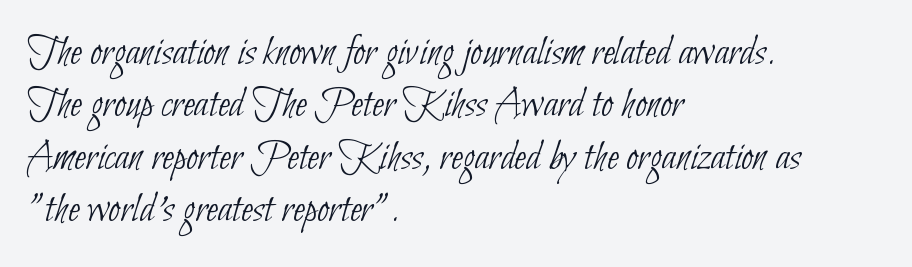
The image shows 43 px thin, condensed sans-serif type; set left-aligned, line spacing 1.22x, normal letter spacing, not underlined; low stroke contrast and a small x-height.
